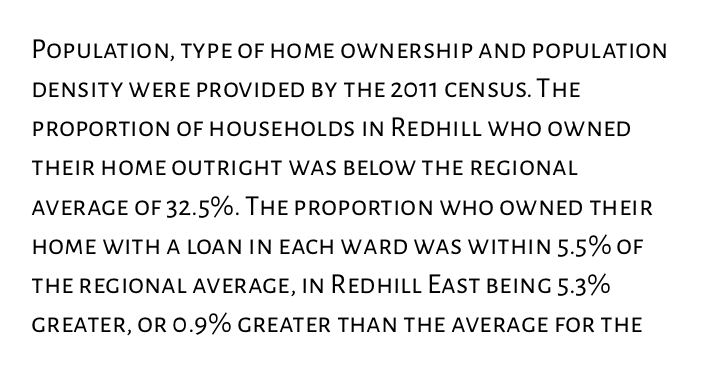
Q: Is the text bold? A: No.
Q: Is the text italic (slanted)? A: No, it is upright.
Q: Is the typeface a serif or a sans-serif typeface? A: Sans-serif.
Q: Is the text underlined? A: No.
Q: How is the paragraph aligned? A: Left-aligned.
Q: Is the spacing between letters normal or unusually wide? A: Normal.
Q: Is the spacing between lines tight, normal or loose? A: Normal.
Q: Width (condensed, normal, or wide)? A: Normal.
Q: Stroke contrast? A: Low.
Q: x-height? A: Medium.
Q: Monospaced? A: No.
